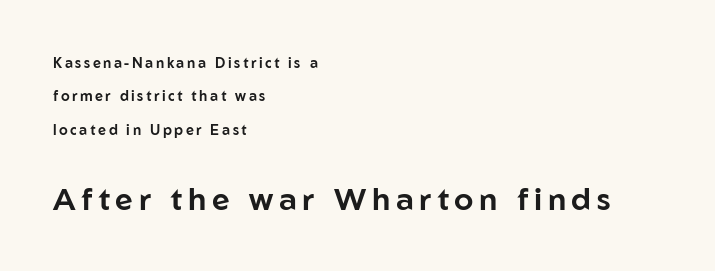
A classic flush-left, rag-right setting is used for this passage. Check the space under the baseline: it is left empty. Is this a fixed-width face? No — the glyphs have proportional, varying widths. The rendering uses a large line-height, opening up the rows. Examine the stroke ends and you'll find no serifs.
